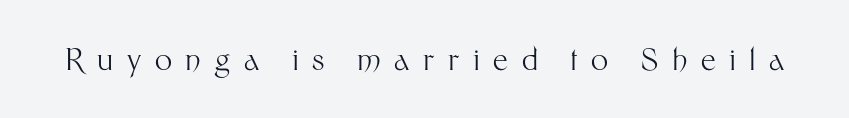
Q: Is the text bold? A: No.
Q: Is the text italic (slanted)? A: No, it is upright.
Q: Is the typeface a serif or a sans-serif typeface? A: Sans-serif.
Q: Is the text underlined? A: No.
Q: Is the spacing between letters normal or unusually wide? A: Unusually wide.
Q: Width (condensed, normal, or wide)? A: Normal.
Q: Stroke contrast? A: Medium.
Q: x-height? A: Medium.
Q: Monospaced? A: No.
